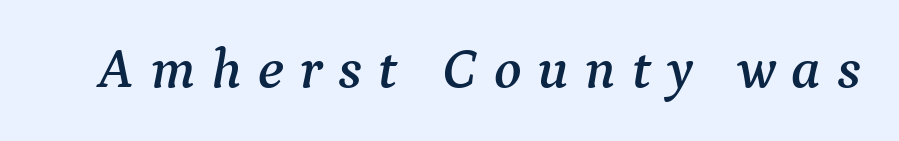
{"serif": "yes", "italic": "yes", "lean": "right", "slant_degrees": 9, "width": "normal", "stroke_contrast": "medium", "x_height": "medium", "monospaced": "no", "underline": "no", "letter_spacing": "wide", "letter_spacing_em": 0.28, "glyph_px": 57}
